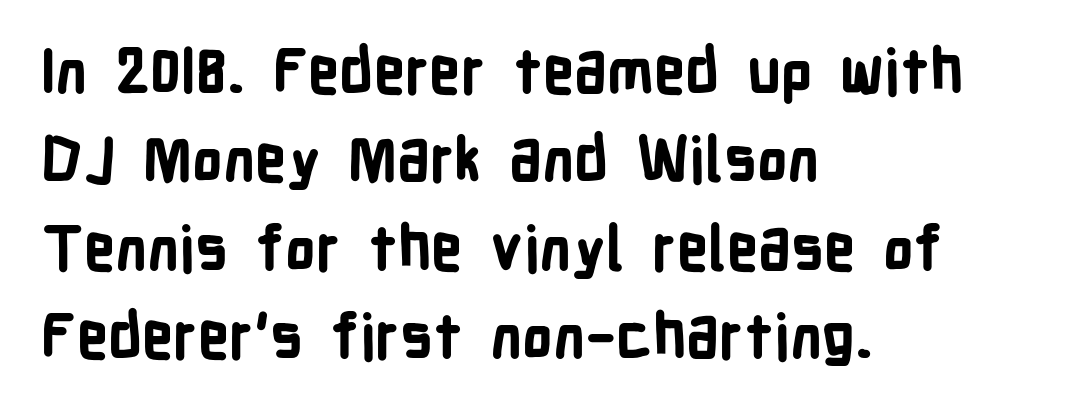
The image shows 61 px bold, condensed sans-serif type, upright; set left-aligned, normal line spacing (1.45x), normal letter spacing, not underlined; low stroke contrast and a medium x-height.
